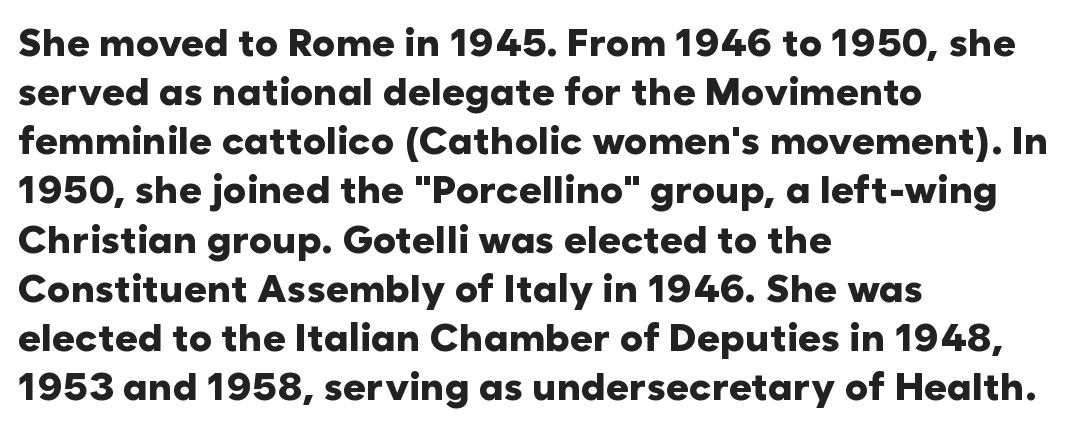
{"serif": "no", "italic": "no", "bold": "yes", "weight": "heavy", "width": "normal", "stroke_contrast": "low", "x_height": "medium", "monospaced": "no", "underline": "no", "align": "left", "line_spacing": "normal", "line_spacing_ratio": 1.26, "letter_spacing": "normal", "letter_spacing_em": 0.0, "glyph_px": 39}
